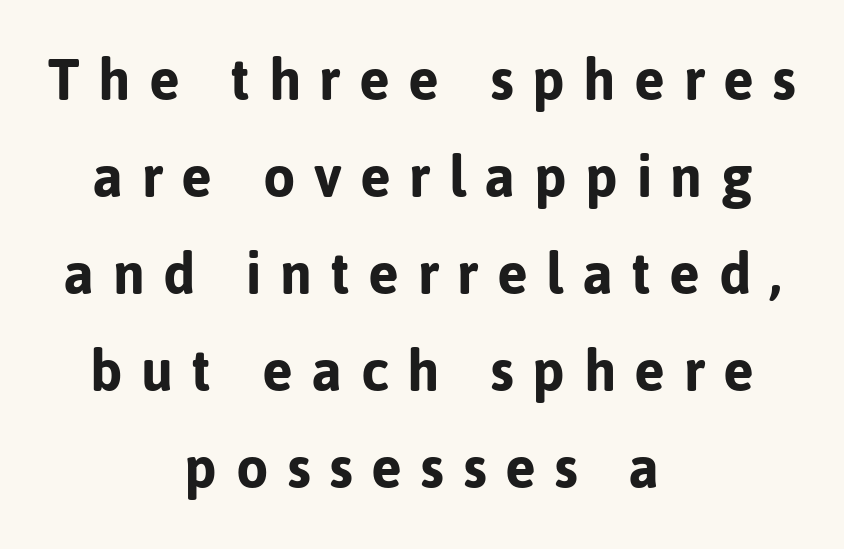
Q: Is the text italic (slanted)? A: No, it is upright.
Q: Is the typeface a serif or a sans-serif typeface? A: Sans-serif.
Q: Is the text underlined? A: No.
Q: How is the paragraph aligned? A: Centered.
Q: Is the spacing between letters normal or unusually wide? A: Unusually wide.
Q: Is the spacing between lines tight, normal or loose? A: Normal.
Q: Width (condensed, normal, or wide)? A: Normal.
Q: Stroke contrast? A: Low.
Q: x-height? A: Medium.
Q: Monospaced? A: No.
